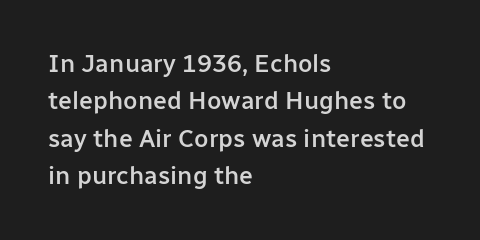
{"italic": "no", "bold": "semi", "underline": "no", "align": "left", "line_spacing": "normal", "line_spacing_ratio": 1.5, "letter_spacing": "normal", "letter_spacing_em": 0.0, "glyph_px": 25}
